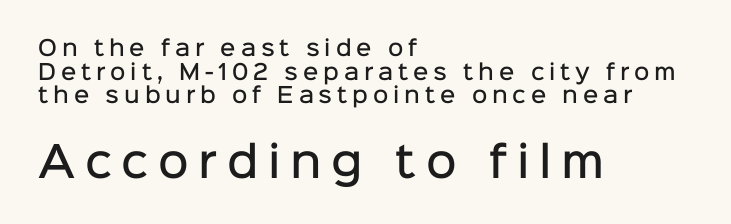
The image shows 42 px semibold sans-serif type, upright; set left-aligned, tight line spacing (1.13x), unusually wide letter spacing (+0.23 em), not underlined; the second (bottom) block is 2.0x larger; low stroke contrast and a medium x-height.
